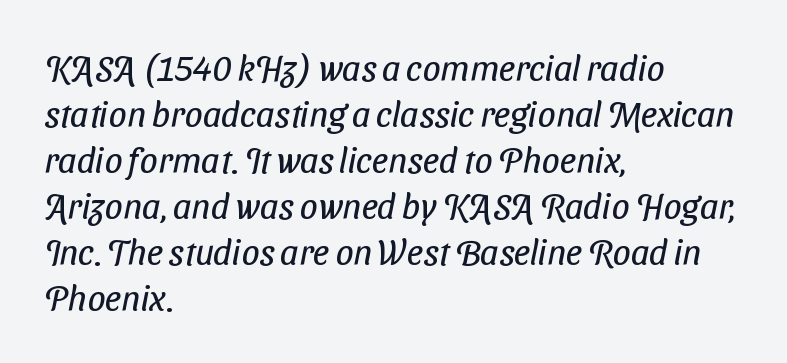
The image shows 36 px regular-weight, condensed sans-serif type; set left-aligned, normal line spacing (1.28x), normal letter spacing, not underlined; low stroke contrast and a medium x-height.
